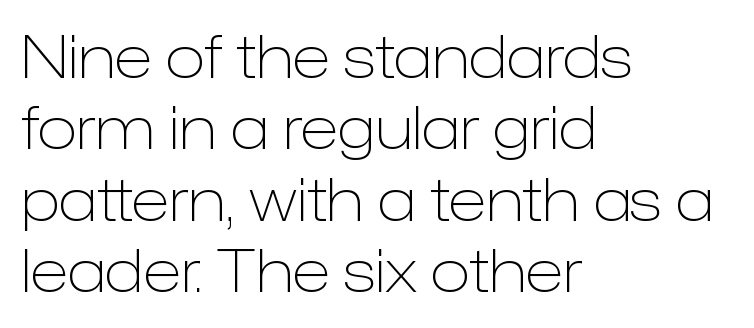
The image shows 59 px light sans-serif type, upright; set left-aligned, line spacing 1.21x, normal letter spacing, not underlined; low stroke contrast and a medium x-height.
